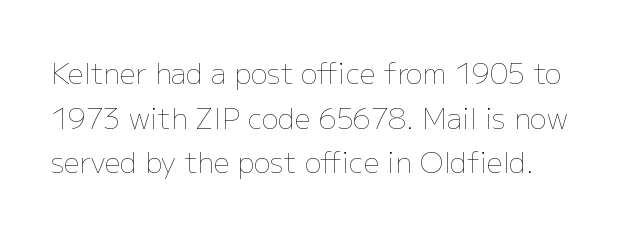
Q: Is the text bold? A: No.
Q: Is the text italic (slanted)? A: No, it is upright.
Q: Is the text underlined? A: No.
Q: How is the paragraph aligned? A: Left-aligned.
Q: Is the spacing between letters normal or unusually wide? A: Normal.
Q: Is the spacing between lines tight, normal or loose? A: Normal.
Q: Width (condensed, normal, or wide)? A: Normal.
Q: Stroke contrast? A: Low.
Q: x-height? A: Medium.
Q: Monospaced? A: No.
